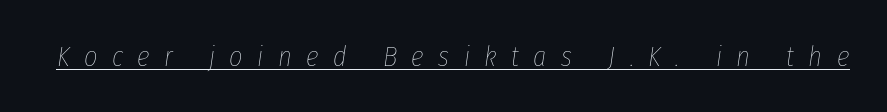
Someone cranked the tracking dial way up on this one. Do the characters align in a grid? No, the font is proportional. If you drew a line through each stem, it would be angled. Weight: not bold — regular or lighter. Descenders here cross a horizontal rule under the line.
